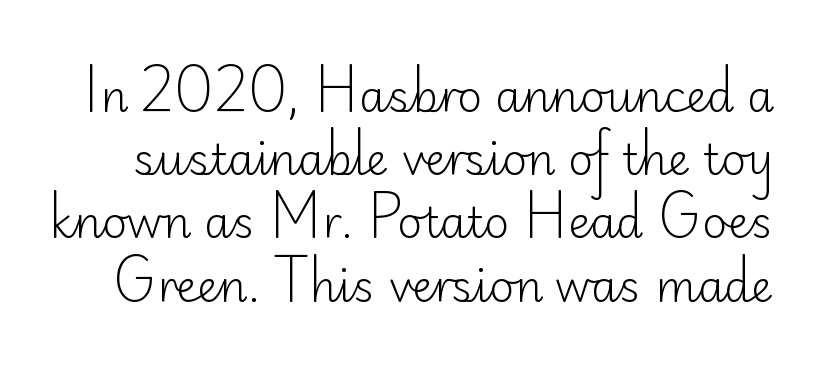
Q: Is the text bold? A: No.
Q: Is the text italic (slanted)? A: No, it is upright.
Q: Is the typeface a serif or a sans-serif typeface? A: Sans-serif.
Q: Is the text underlined? A: No.
Q: Is the spacing between letters normal or unusually wide? A: Normal.
Q: Is the spacing between lines tight, normal or loose? A: Normal.
Q: Width (condensed, normal, or wide)? A: Normal.
Q: Stroke contrast? A: Low.
Q: x-height? A: Small.
Q: Monospaced? A: No.
